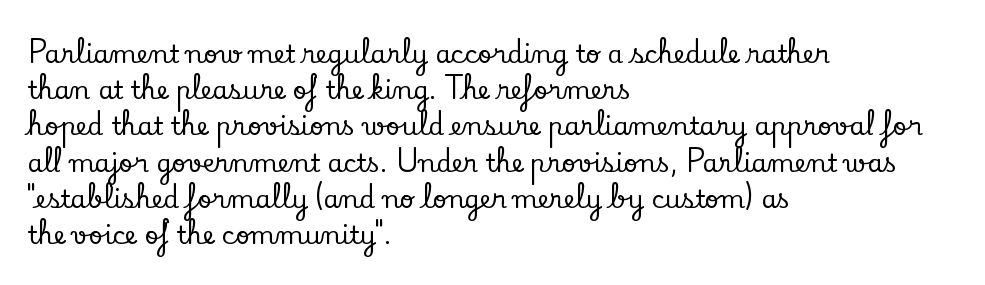
This sample keeps an unexceptional amount of space between lines. Characters follow at the spacing the type designer built in. Leftover space on each line is placed entirely after the last word. Nobody drew a line under any word here. The font's upright variant was chosen for this text.
